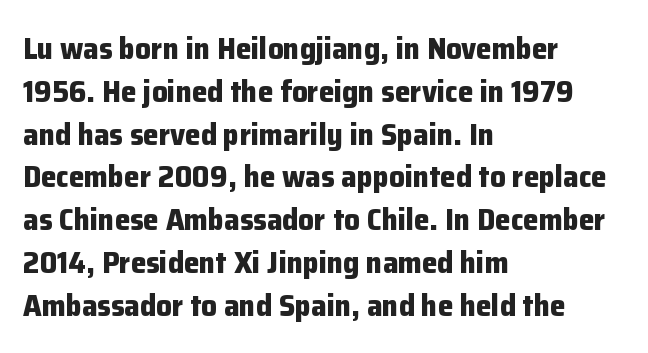
The image shows 31 px bold sans-serif type, upright; set left-aligned, normal line spacing (1.38x), normal letter spacing, not underlined; low stroke contrast and a medium x-height.
